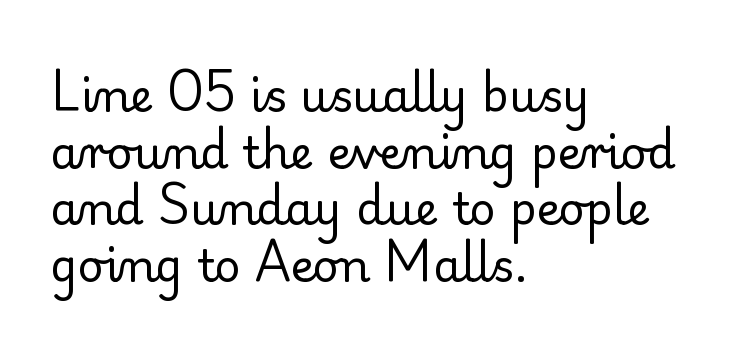
The image shows 45 px regular-weight serif type, upright; set left-aligned, normal line spacing (1.26x), normal letter spacing, not underlined; low stroke contrast and a small x-height.
